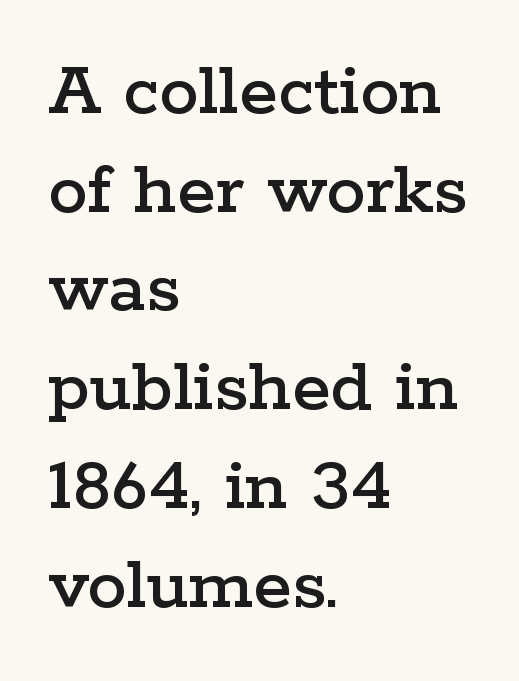
{"serif": "yes", "italic": "no", "width": "wide", "stroke_contrast": "low", "x_height": "medium", "monospaced": "no", "underline": "no", "align": "left", "line_spacing": "normal", "line_spacing_ratio": 1.25, "letter_spacing": "normal", "letter_spacing_em": 0.0, "glyph_px": 79}
